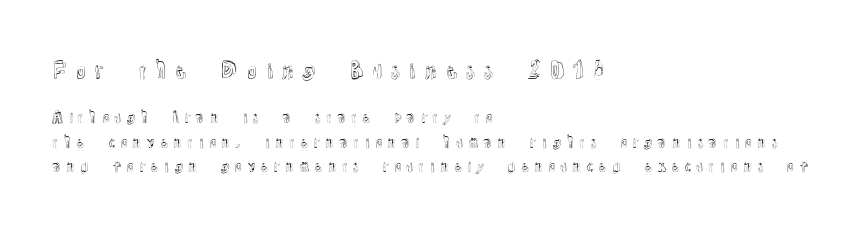
Q: Is the text italic (slanted)? A: No, it is upright.
Q: Is the text underlined? A: No.
Q: How is the paragraph aligned? A: Left-aligned.
Q: Is the spacing between letters normal or unusually wide? A: Unusually wide.
Q: Which block of text is set in a larger size, the first (top) or the second (bottom)? A: The first (top) one.
